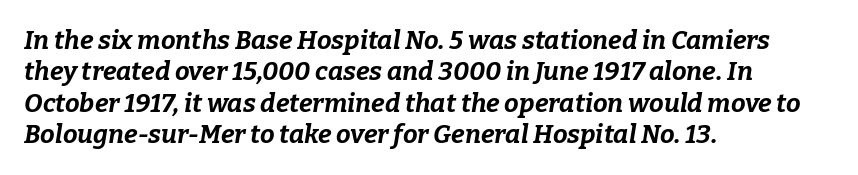
Q: Is the text bold? A: Yes.
Q: Is the text italic (slanted)? A: Yes, it leans right by about 9 degrees.
Q: Is the text underlined? A: No.
Q: How is the paragraph aligned? A: Left-aligned.
Q: Is the spacing between letters normal or unusually wide? A: Normal.
